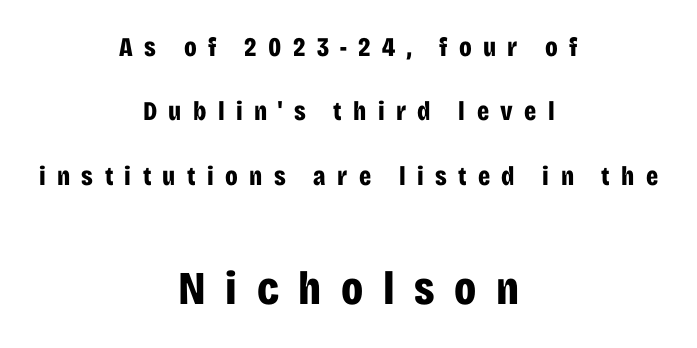
Loosely led — the rows are spread out. The passage shown is not underscored anywhere. The paragraph shown floats in the horizontal middle. The second block has been scaled up relative to the first. Emphasis by weight is at full strength: bold. The rendering shows plain stroke endings on the letterforms — a sans-serif design.
